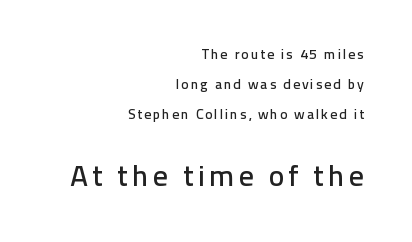
{"serif": "no", "italic": "no", "width": "normal", "stroke_contrast": "low", "x_height": "medium", "monospaced": "no", "underline": "no", "align": "right", "line_spacing": "loose", "line_spacing_ratio": 2.16, "larger_block": "second", "size_ratio": 2.14, "glyph_px": 30}
